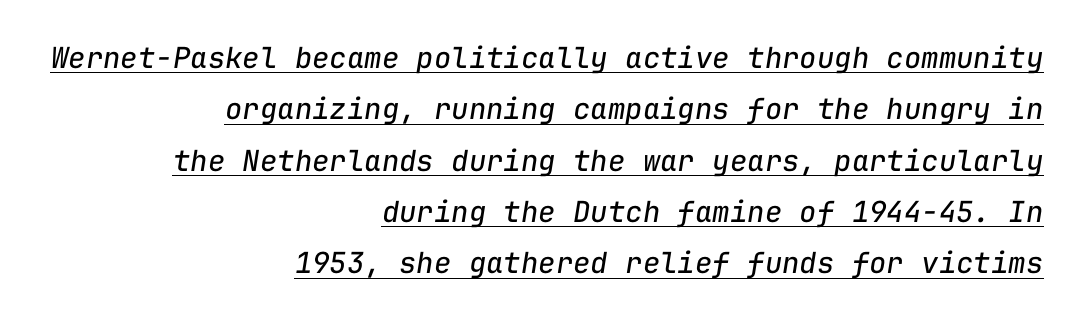
{"italic": "yes", "lean": "right", "slant_degrees": 9, "bold": "no", "weight": "regular", "width": "normal", "stroke_contrast": "low", "x_height": "medium", "monospaced": "yes", "underline": "yes", "align": "right", "line_spacing_ratio": 1.77, "letter_spacing": "normal", "letter_spacing_em": 0.0, "glyph_px": 29}
